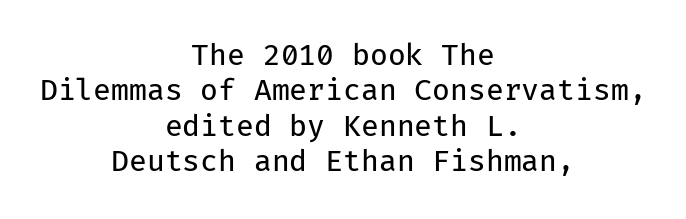
You could count columns in this text — the font is strictly monospaced. The type sits square on the baseline with zero lean. Compared with a typical body face, this is equally light or lighter still. Students, note that the glyphs here touch the page at normal intervals. Each row of text sits above clean, open space. You can tell from the bare stems that sans-serif type was used.
